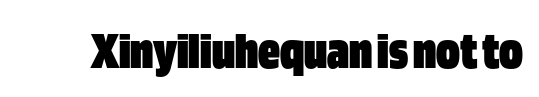
{"serif": "no", "italic": "no", "bold": "yes", "weight": "heavy", "width": "condensed", "stroke_contrast": "low", "x_height": "large", "monospaced": "no", "underline": "no", "letter_spacing": "normal", "letter_spacing_em": 0.0, "glyph_px": 54}
